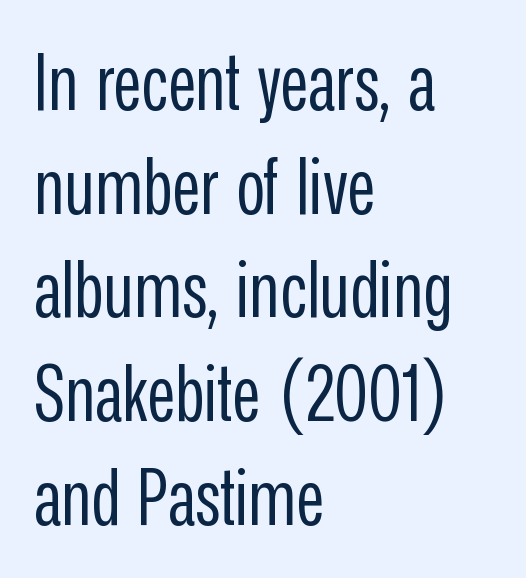
Posture: straight, roman, zero tilt. The text was rendered using a sans face with plain stroke endings. The passage shown is not underscored anywhere. No extra ink here — the face is not bold. Vertical spacing — default.
